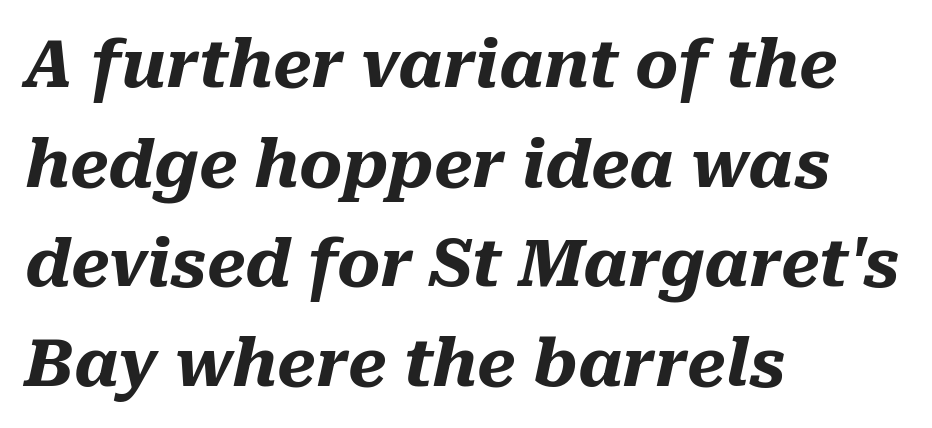
These lines keep a tight, regular rhythm from letter to letter. The vertical gap from one line to the next is medium. Plenty of ink on the page — the face is bold. Proportional: the letters do not fall into vertical columns.
